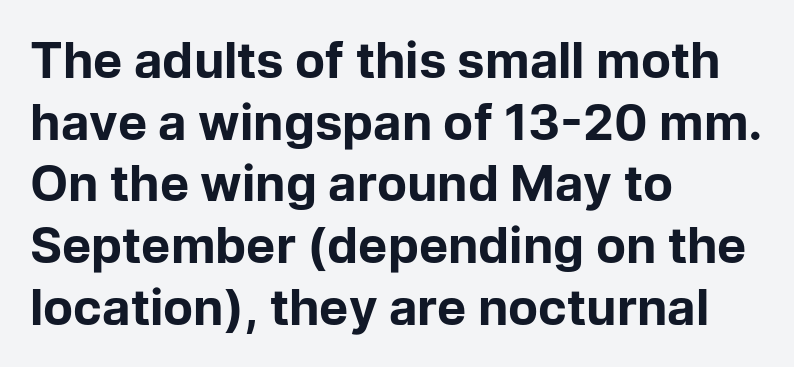
Typeset ragged right — the left edge is the straight one. Letter spacing: default. Reading down the column, the eye jumps a familiar distance to each next line. Note the varied advance widths — an 'i' is clearly narrower than an 'm'.
